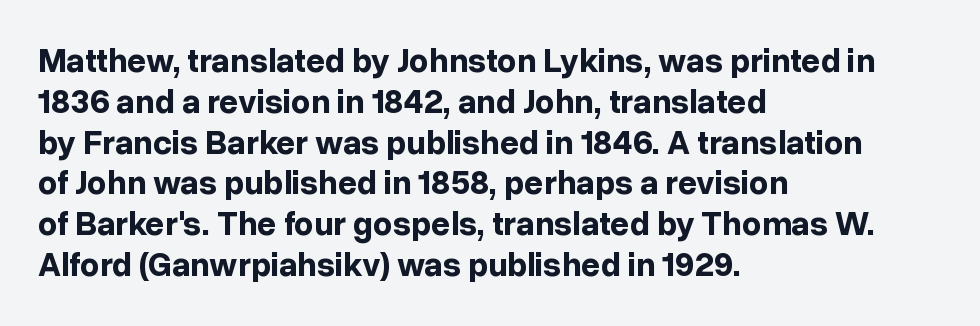
Each row of text sits above clean, open space. Varying glyph widths throughout — classic text-font behaviour. Serif or sans? Sans — the stroke terminals are bare. This is heavy type, rendered in bold. Is the letter spacing exaggerated? No — it looks like the ordinary default.
